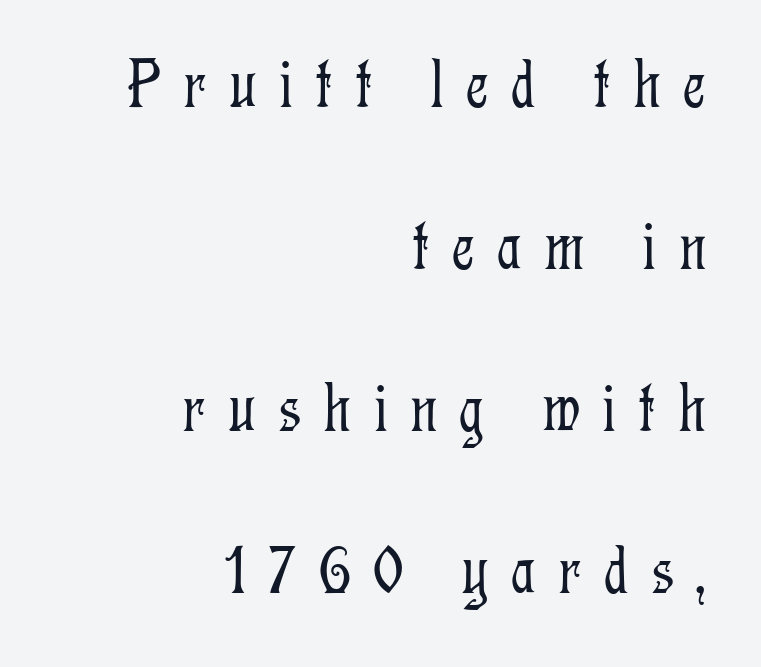
Q: Is the text bold? A: No.
Q: Is the text italic (slanted)? A: No, it is upright.
Q: Is the typeface a serif or a sans-serif typeface? A: Serif.
Q: Is the text underlined? A: No.
Q: How is the paragraph aligned? A: Right-aligned.
Q: Is the spacing between letters normal or unusually wide? A: Unusually wide.
Q: Is the spacing between lines tight, normal or loose? A: Loose.
Q: Width (condensed, normal, or wide)? A: Condensed.
Q: Stroke contrast? A: Low.
Q: x-height? A: Medium.
Q: Monospaced? A: No.
